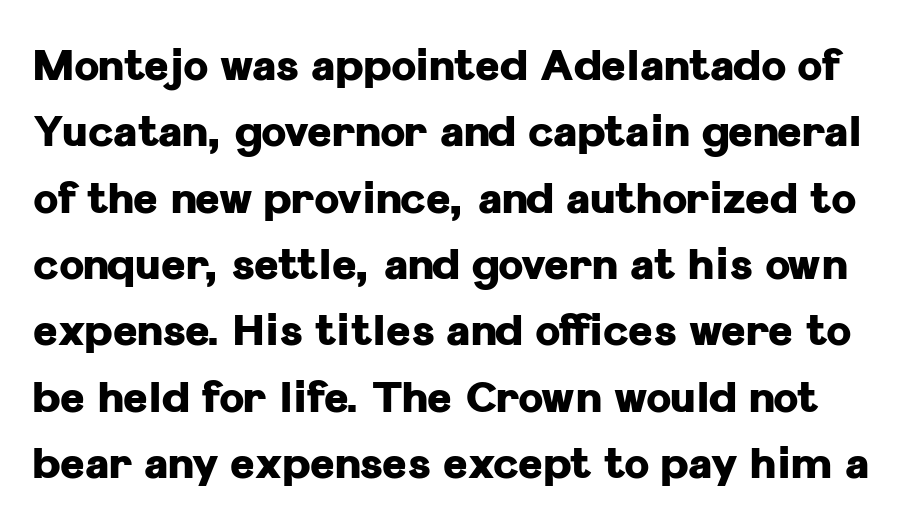
The image shows 42 px heavy sans-serif type, upright; set normal line spacing (1.58x), normal letter spacing, not underlined; low stroke contrast and a medium x-height.
